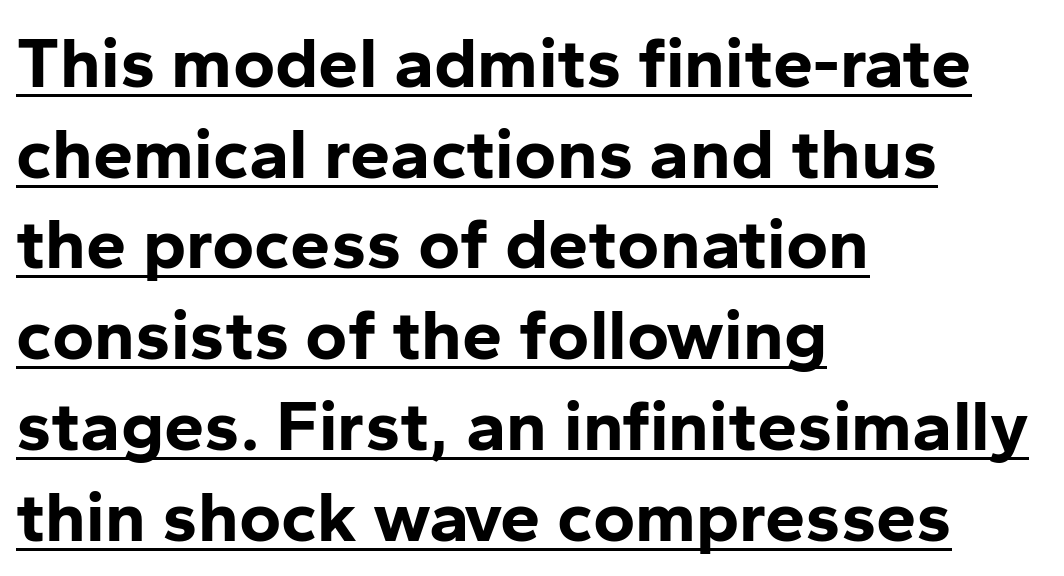
The passage is arranged the way most books set body copy — flush left. No italicization has been applied; the sample stays upright. Each new line begins a customary step beneath the previous one. The line texture is even and compact thanks to regular tracking. This is underlined copy, the kind a proofreader might mark for attention.
